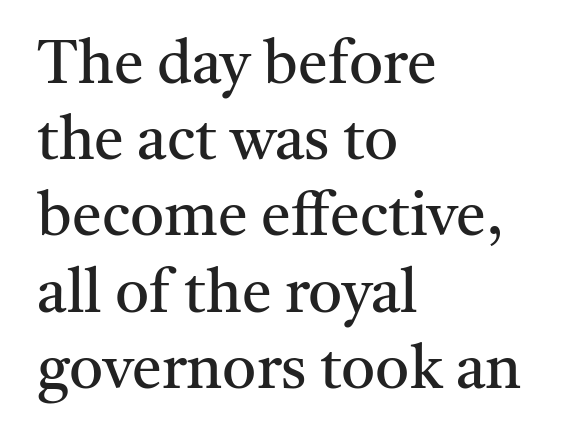
{"serif": "yes", "italic": "no", "bold": "no", "weight": "regular", "width": "normal", "stroke_contrast": "medium", "x_height": "medium", "monospaced": "no", "underline": "no", "align": "left", "line_spacing": "normal", "line_spacing_ratio": 1.27, "letter_spacing": "normal", "letter_spacing_em": 0.0, "glyph_px": 60}
